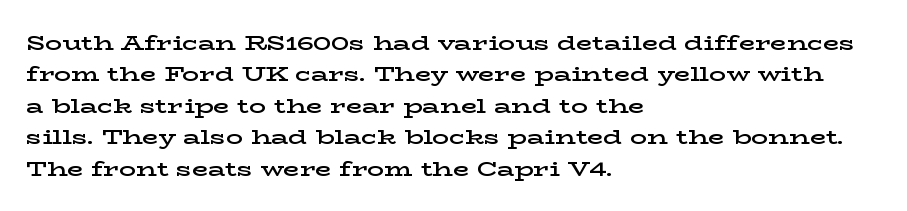
The image shows 21 px text type, upright; set left-aligned, normal line spacing (1.5x), normal letter spacing, not underlined.
